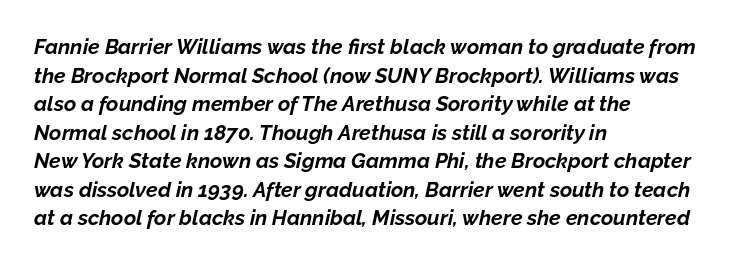
{"italic": "yes", "lean": "right", "slant_degrees": 12, "bold": "yes", "underline": "no", "align": "left", "line_spacing": "normal", "line_spacing_ratio": 1.36, "letter_spacing": "normal", "letter_spacing_em": 0.0, "glyph_px": 21}
